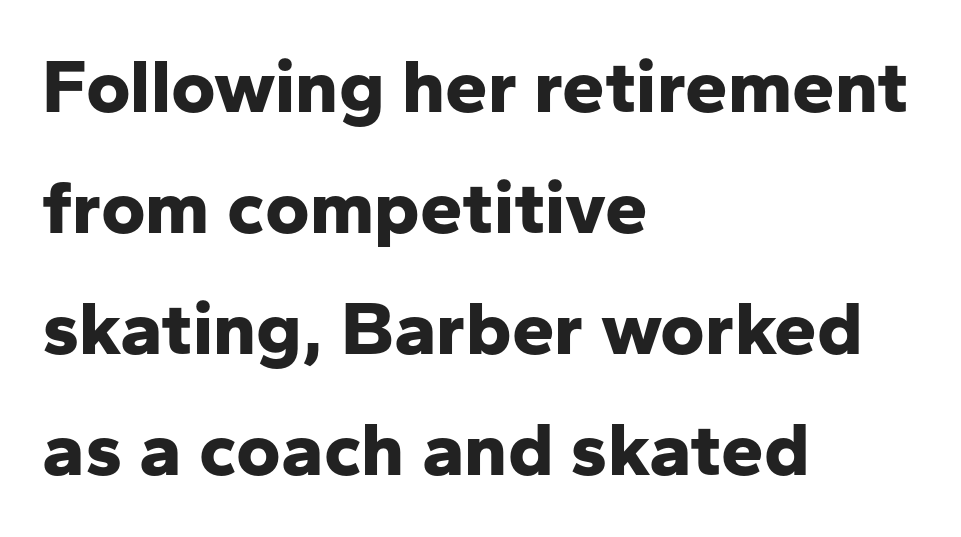
The image shows 76 px bold sans-serif type, upright; set left-aligned, normal line spacing (1.59x), normal letter spacing, not underlined; low stroke contrast and a medium x-height.
